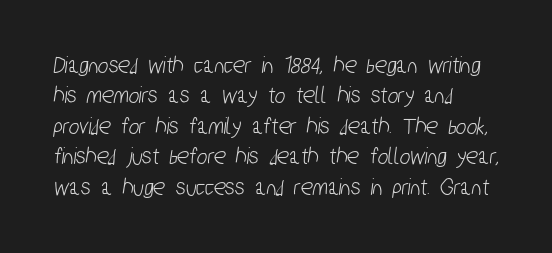
{"underline": "no", "align": "left", "line_spacing_ratio": 1.22, "letter_spacing": "normal", "letter_spacing_em": 0.0, "glyph_px": 25}
